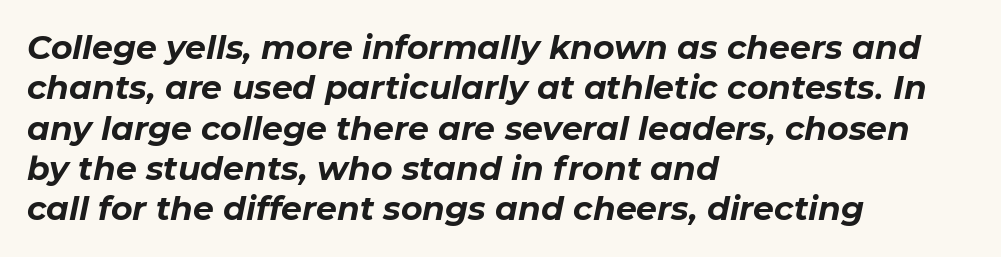
{"italic": "yes", "lean": "right", "slant_degrees": 11, "bold": "yes", "weight": "bold", "width": "normal", "stroke_contrast": "low", "x_height": "medium", "monospaced": "no", "underline": "no", "align": "left", "line_spacing_ratio": 1.22, "letter_spacing": "normal", "letter_spacing_em": 0.0, "glyph_px": 33}
